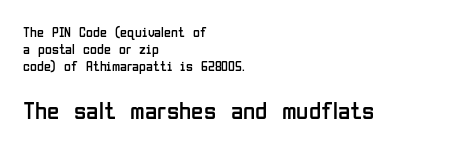
The image shows 25 px text type, upright; set left-aligned, line spacing 1.21x, normal letter spacing, not underlined; the second (bottom) block is 1.79x larger.
